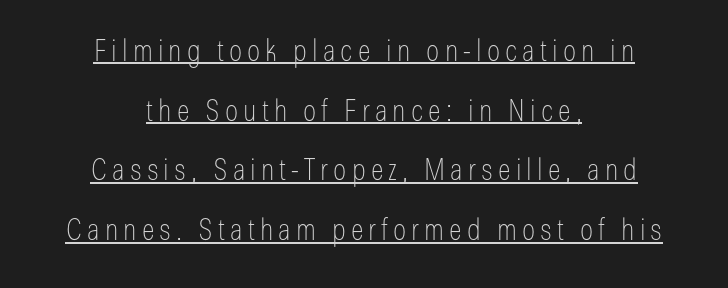
The image shows 30 px thin, condensed sans-serif type, upright; set centered, loose line spacing (1.99x), underlined; low stroke contrast and a medium x-height.
